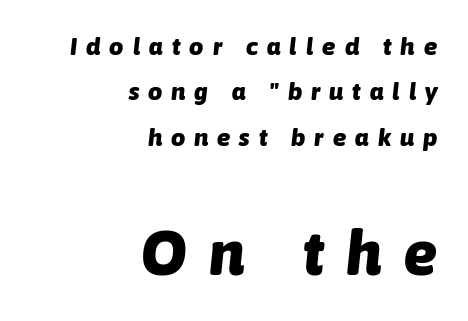
Notice how the passage keeps a crisp vertical edge on the right only. An italicized treatment has been applied to the whole sample. The rendering uses a bold face; every stroke is thick and dark. Scale increases going downward across the two blocks. A typesetter would call this proportional, since set widths differ per character. The strip under each line holds only bare page.
